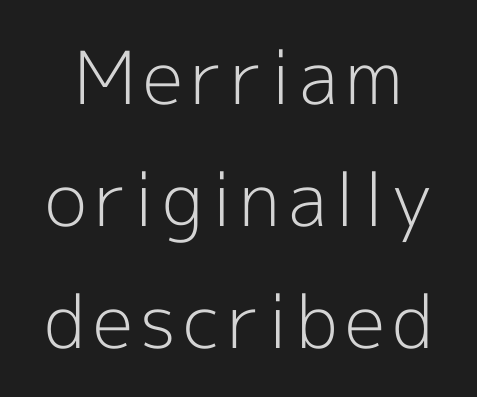
Q: Is the text bold? A: No.
Q: Is the text italic (slanted)? A: No, it is upright.
Q: Is the typeface a serif or a sans-serif typeface? A: Sans-serif.
Q: Is the text underlined? A: No.
Q: Is the spacing between lines tight, normal or loose? A: Normal.
Q: Width (condensed, normal, or wide)? A: Normal.
Q: x-height? A: Medium.
Q: Monospaced? A: No.
